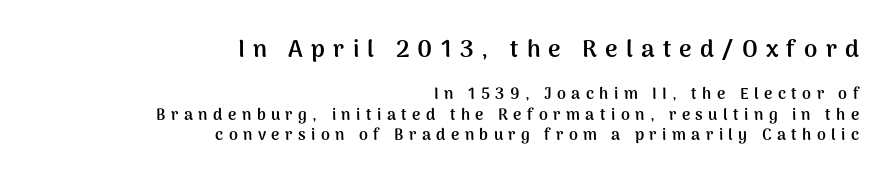
The image shows 24 px bold type, upright; set right-aligned, normal line spacing (1.29x), unusually wide letter spacing (+0.34 em), not underlined; the first (top) block is 1.5x larger.
